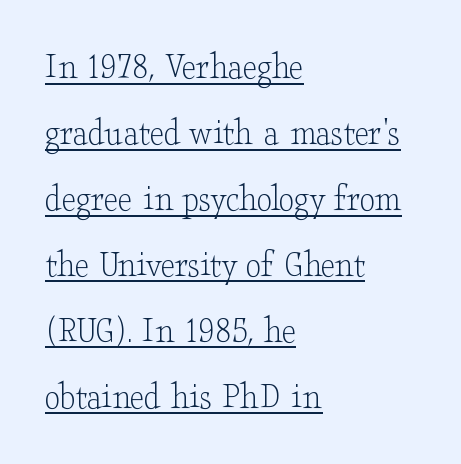
{"serif": "yes", "italic": "no", "bold": "no", "weight": "light", "width": "wide", "stroke_contrast": "low", "x_height": "small", "monospaced": "no", "underline": "yes", "align": "left", "line_spacing": "normal", "line_spacing_ratio": 1.69, "letter_spacing": "normal", "letter_spacing_em": 0.0, "glyph_px": 39}
